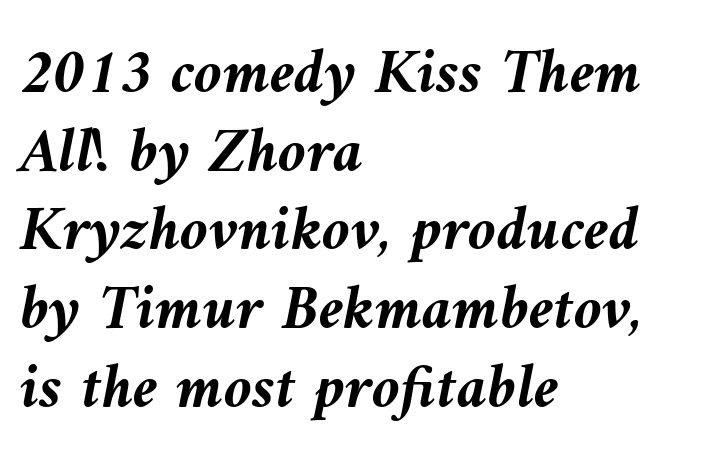
Clear beneath every line of the passage. These lines were composed using italics. There is no visible air inserted between adjacent glyphs. All the whitespace from short lines collects on the right.
